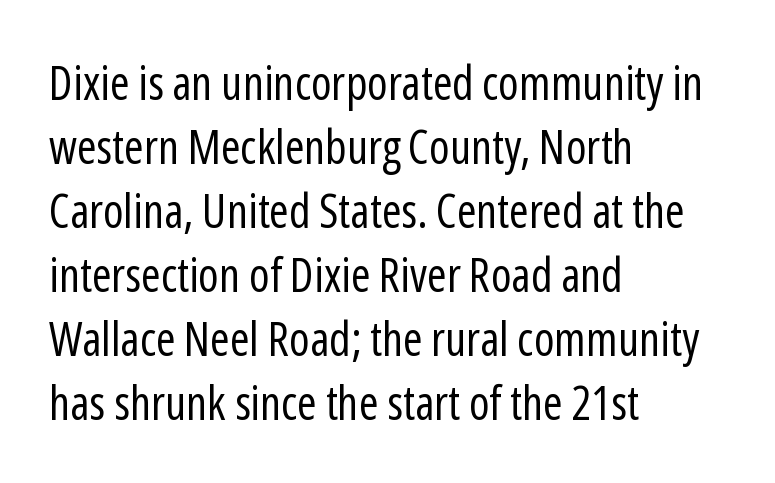
The image shows 47 px regular-weight, condensed sans-serif type, upright; set left-aligned, normal line spacing (1.36x), normal letter spacing, not underlined; low stroke contrast and a medium x-height.
